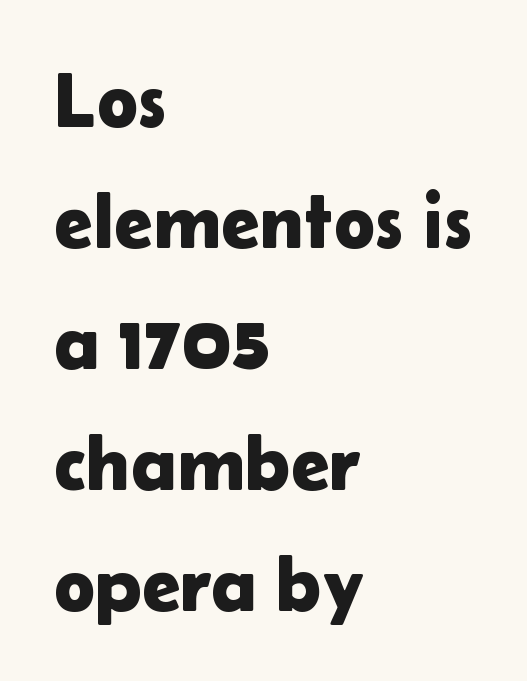
Q: Is the text italic (slanted)? A: No, it is upright.
Q: Is the typeface a serif or a sans-serif typeface? A: Sans-serif.
Q: Is the text underlined? A: No.
Q: How is the paragraph aligned? A: Left-aligned.
Q: Is the spacing between letters normal or unusually wide? A: Normal.
Q: Is the spacing between lines tight, normal or loose? A: Normal.
Q: Width (condensed, normal, or wide)? A: Normal.
Q: Stroke contrast? A: Low.
Q: x-height? A: Medium.
Q: Monospaced? A: No.
